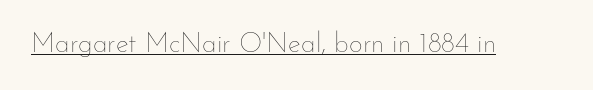
The image shows 27 px text type, upright; set normal letter spacing, underlined.
